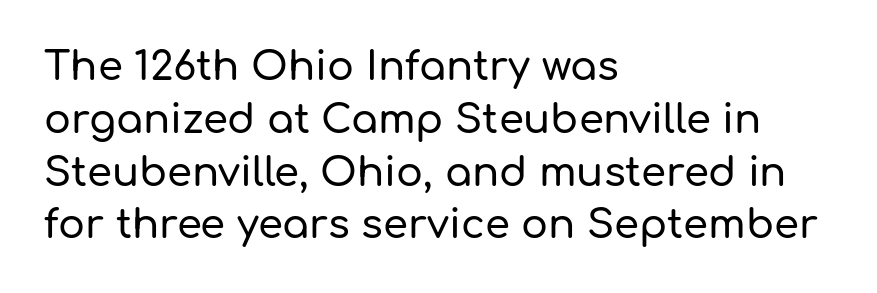
{"serif": "no", "italic": "no", "width": "normal", "stroke_contrast": "low", "x_height": "medium", "monospaced": "no", "underline": "no", "align": "left", "line_spacing": "normal", "line_spacing_ratio": 1.32, "letter_spacing": "normal", "letter_spacing_em": 0.0, "glyph_px": 40}
